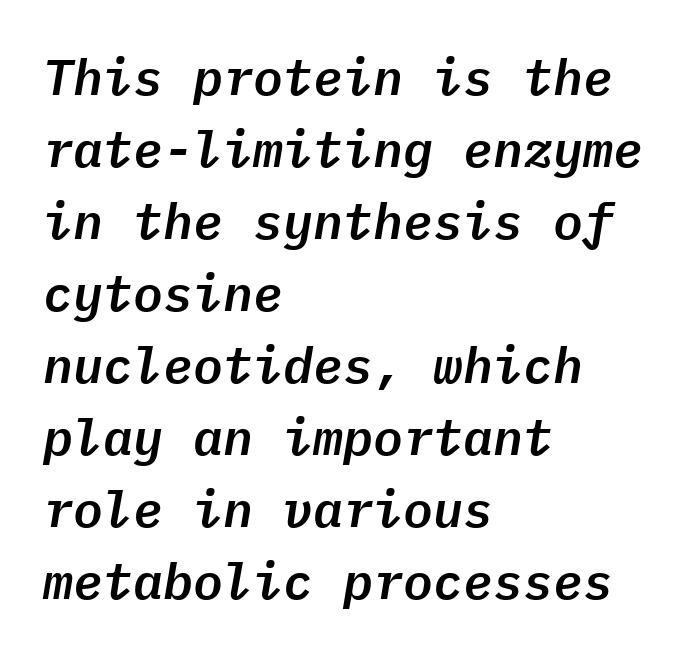
The image shows 50 px text type, italic (leaning right), monospaced; set left-aligned, normal line spacing (1.44x), normal letter spacing, not underlined; low stroke contrast and a medium x-height.
